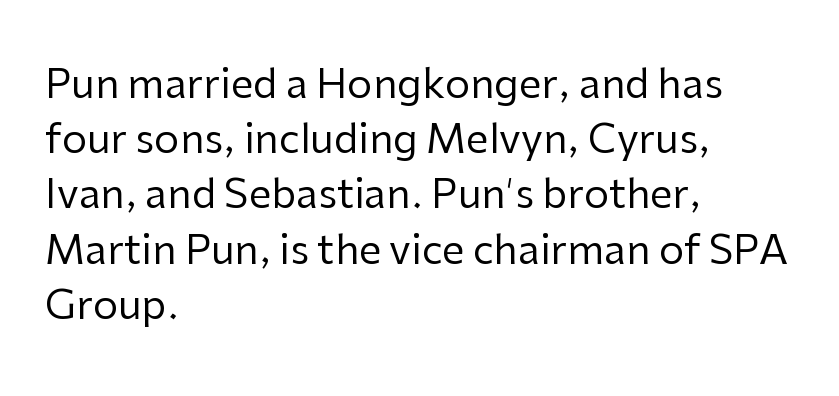
{"serif": "no", "italic": "no", "bold": "no", "weight": "regular", "width": "normal", "stroke_contrast": "low", "x_height": "medium", "monospaced": "no", "underline": "no", "align": "left", "line_spacing": "normal", "line_spacing_ratio": 1.38, "letter_spacing": "normal", "letter_spacing_em": 0.0, "glyph_px": 40}
